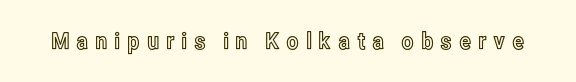
Q: Is the text italic (slanted)? A: No, it is upright.
Q: Is the text underlined? A: No.
Q: Is the spacing between letters normal or unusually wide? A: Unusually wide.
